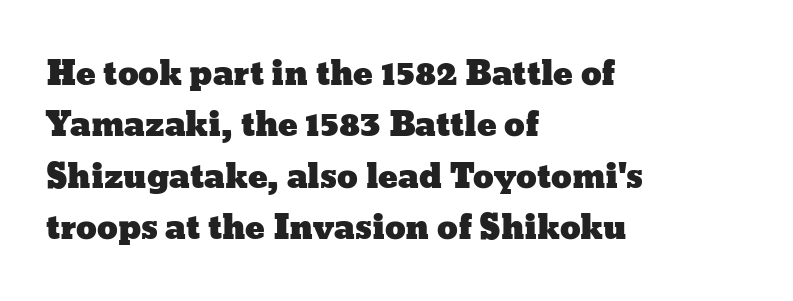
The image shows 33 px wide type, upright; set left-aligned, normal line spacing (1.56x), normal letter spacing, not underlined; low stroke contrast and a medium x-height.
